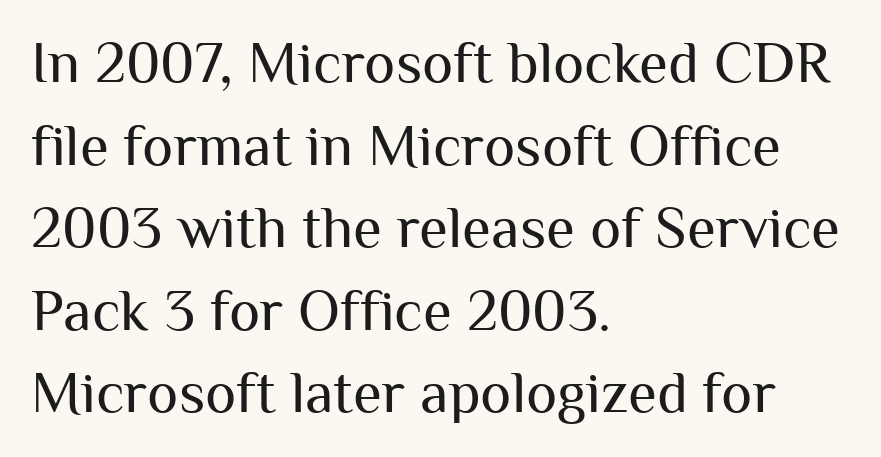
The image shows 59 px regular-weight sans-serif type, upright; set left-aligned, normal line spacing (1.4x), normal letter spacing, not underlined; medium stroke contrast and a medium x-height.
